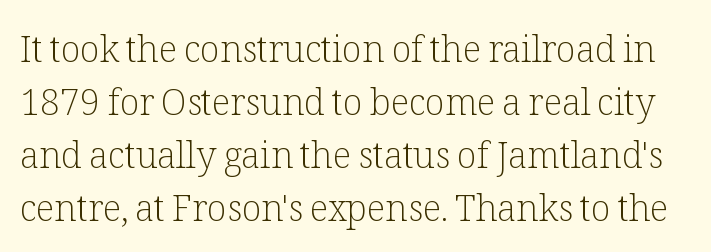
The gap between lines stays unmarked. A normal amount of white space separates one row of letters from the next. This sample has the flowing, uneven cadence of proportional lettering. Quick note: not italic, upright. The letters carry serifs — small finishing strokes at the ends of their stems.
